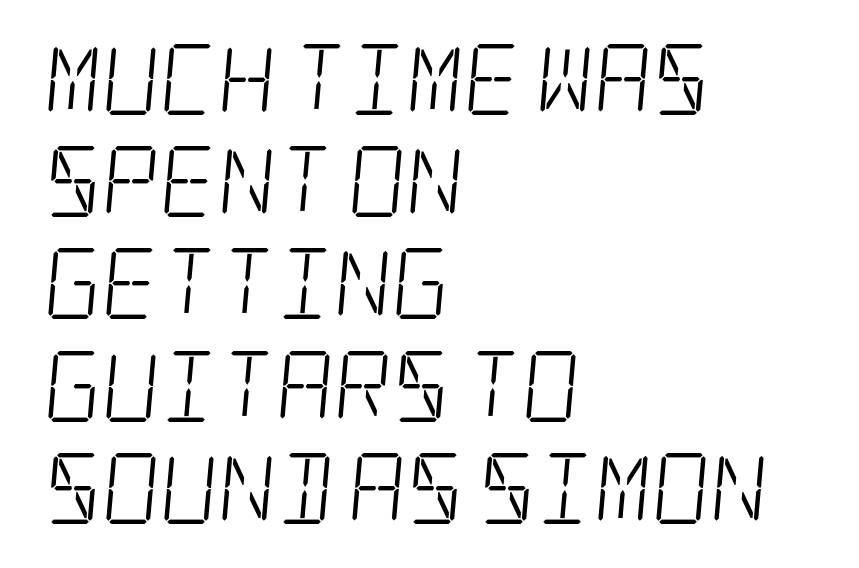
{"serif": "yes", "bold": "no", "weight": "light", "width": "condensed", "stroke_contrast": "low", "x_height": "large", "underline": "no", "align": "left", "line_spacing": "normal", "line_spacing_ratio": 1.44, "letter_spacing": "normal", "letter_spacing_em": 0.0, "glyph_px": 71}
